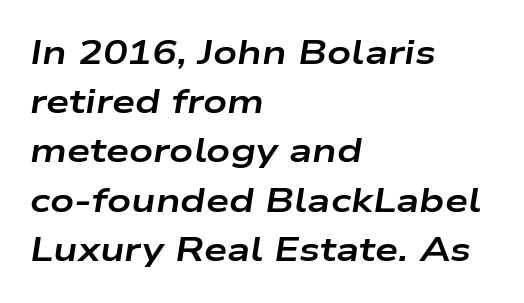
Q: Is the text bold? A: Yes.
Q: Is the text italic (slanted)? A: Yes, it leans right by about 9 degrees.
Q: Is the text underlined? A: No.
Q: How is the paragraph aligned? A: Left-aligned.
Q: Is the spacing between letters normal or unusually wide? A: Normal.
Q: Is the spacing between lines tight, normal or loose? A: Normal.
Q: Width (condensed, normal, or wide)? A: Wide.
Q: Stroke contrast? A: Low.
Q: x-height? A: Medium.
Q: Monospaced? A: No.
